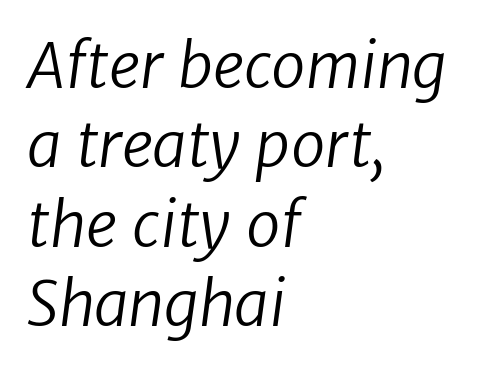
The image shows 62 px regular-weight sans-serif type; set left-aligned, normal line spacing (1.28x), normal letter spacing, not underlined; low stroke contrast and a medium x-height.
